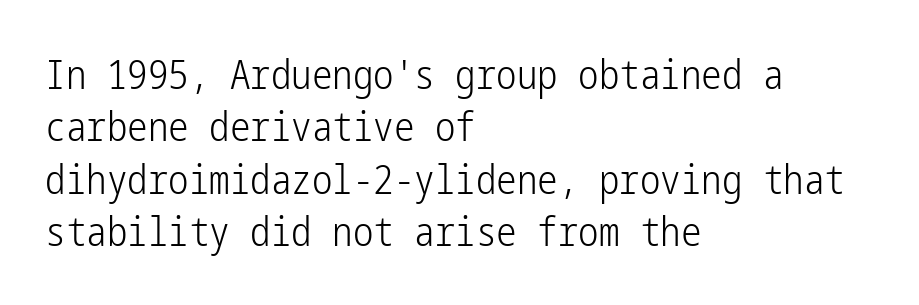
Q: Is the text bold? A: No.
Q: Is the text italic (slanted)? A: No, it is upright.
Q: Is the typeface a serif or a sans-serif typeface? A: Sans-serif.
Q: Is the text underlined? A: No.
Q: How is the paragraph aligned? A: Left-aligned.
Q: Is the spacing between letters normal or unusually wide? A: Normal.
Q: Is the spacing between lines tight, normal or loose? A: Normal.
Q: Width (condensed, normal, or wide)? A: Condensed.
Q: Stroke contrast? A: Low.
Q: x-height? A: Medium.
